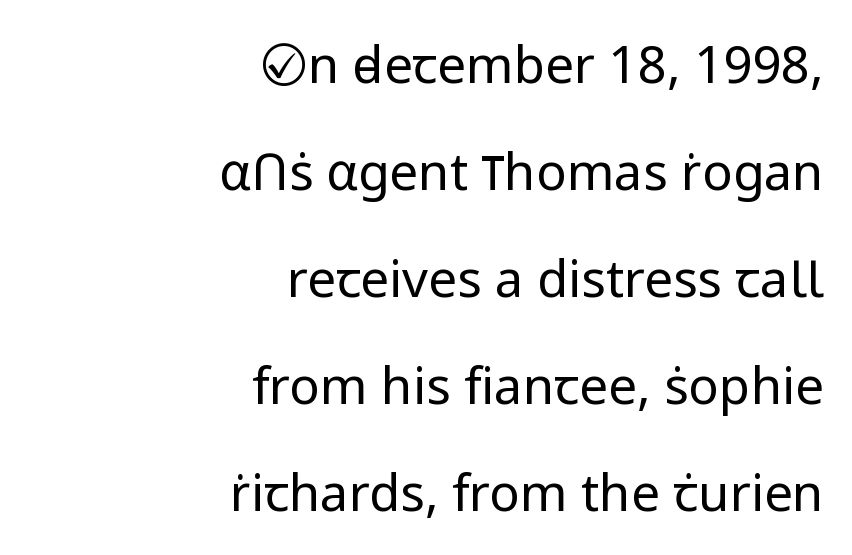
The letters advance in unequal steps, a hallmark of proportional type. The lines are spread far apart with generous leading. Is the type heavy? It reads as light-to-regular instead. Spacing between characters is what you'd get straight out of the box. What kind of face is this? One without serifs — a sans. Honestly, there is no underline to notice here at all.
